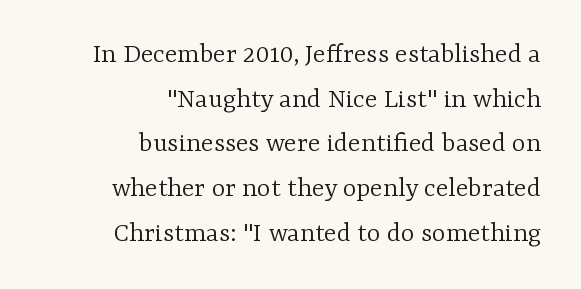
{"serif": "yes", "italic": "no", "bold": "no", "weight": "light", "width": "normal", "stroke_contrast": "low", "x_height": "medium", "monospaced": "no", "underline": "no", "align": "right", "line_spacing": "normal", "line_spacing_ratio": 1.54, "letter_spacing": "normal", "letter_spacing_em": 0.0, "glyph_px": 29}
